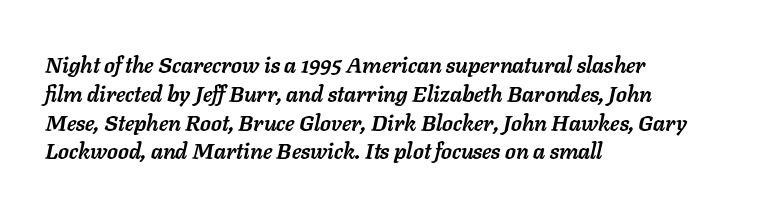
Q: Is the text bold? A: Yes.
Q: Is the text italic (slanted)? A: Yes, it leans right by about 11 degrees.
Q: Is the text underlined? A: No.
Q: How is the paragraph aligned? A: Left-aligned.
Q: Is the spacing between letters normal or unusually wide? A: Normal.
Q: Is the spacing between lines tight, normal or loose? A: Normal.
